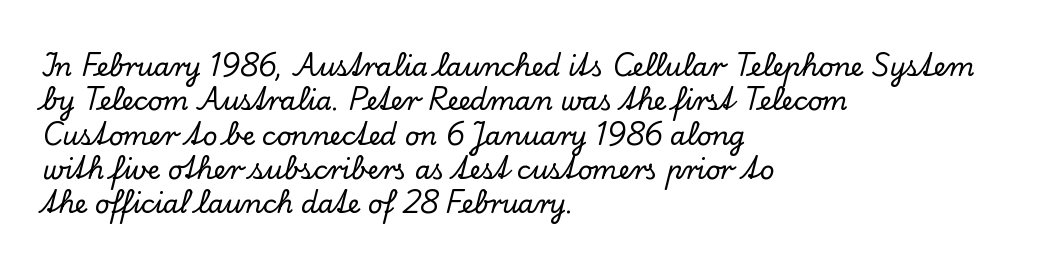
Here the glyphs are tracked normally, forming tight word shapes. Notice how the passage keeps a crisp vertical edge on the left only. A normal amount of white space separates one row of letters from the next. The string is rendered with underlining switched off.
